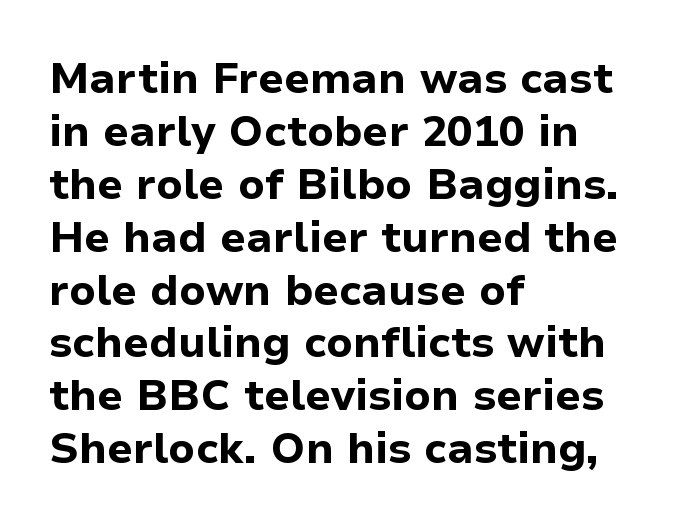
Posture: upright roman. Look at the tracking — it's just the regular setting, nothing added. The typesetter chose a ragged-right arrangement here. A sans-serif font was chosen for this passage. Set as a true bold cut, around the 700 mark.
